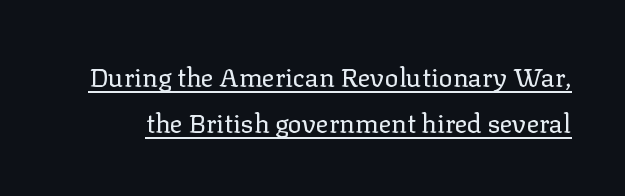
{"italic": "no", "bold": "no", "underline": "yes", "line_spacing_ratio": 1.78, "letter_spacing": "normal", "letter_spacing_em": 0.0, "glyph_px": 26}
